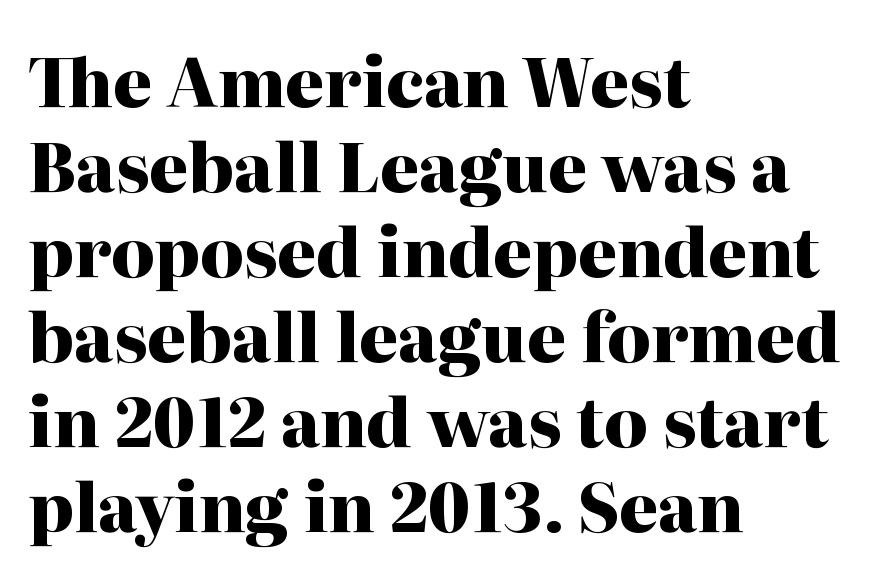
Q: Is the text bold? A: Yes.
Q: Is the text italic (slanted)? A: No, it is upright.
Q: Is the typeface a serif or a sans-serif typeface? A: Serif.
Q: Is the text underlined? A: No.
Q: How is the paragraph aligned? A: Left-aligned.
Q: Is the spacing between letters normal or unusually wide? A: Normal.
Q: Is the spacing between lines tight, normal or loose? A: Normal.
Q: Width (condensed, normal, or wide)? A: Normal.
Q: Stroke contrast? A: High.
Q: x-height? A: Medium.
Q: Monospaced? A: No.
